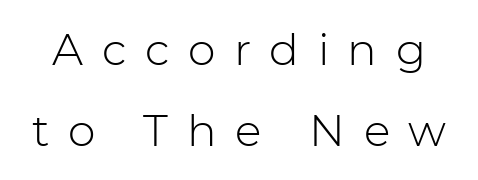
The image shows 44 px light sans-serif type, upright; set line spacing 1.84x, unusually wide letter spacing (+0.42 em), not underlined; low stroke contrast and a medium x-height.
